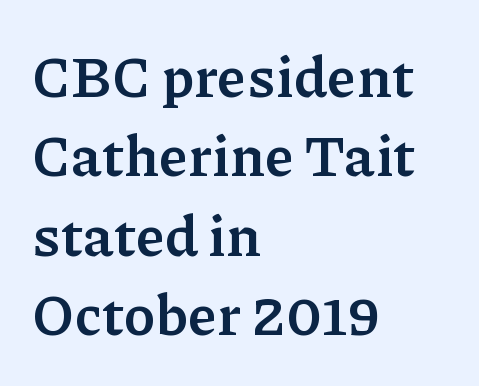
Compared with typical paragraphs, the rows here are spaced about the same. These lines carry a lot of weight — the face is fully bold. The strip under each line holds only bare page. Each line starts at the same left margin while the right side varies. Note the varied advance widths — an 'i' is clearly narrower than an 'm'.
